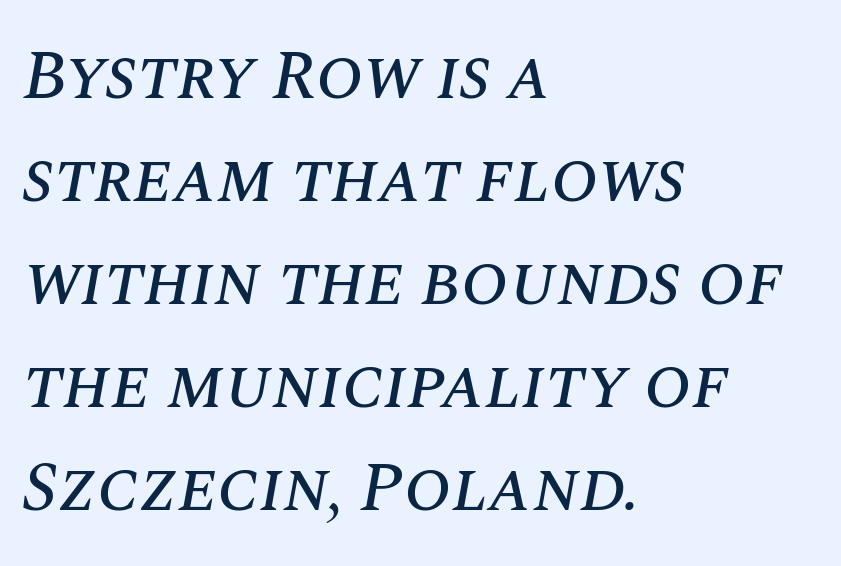
Horizontal alignment here is leftward, the default for most running prose. The font's italic variant was chosen for this text. These lines are rendered in a variable-pitch font. If you measured baseline to baseline, you'd find a middling distance. Quick note: underline off. Compared with typical body copy, the letter spacing here is the same.
